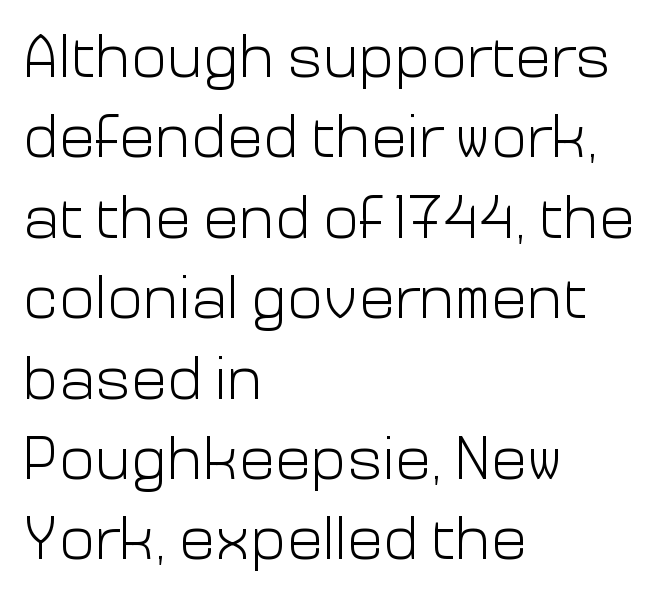
{"serif": "no", "italic": "no", "bold": "no", "weight": "light", "width": "normal", "stroke_contrast": "low", "x_height": "medium", "monospaced": "no", "underline": "no", "align": "left", "line_spacing": "normal", "line_spacing_ratio": 1.34, "letter_spacing": "normal", "letter_spacing_em": 0.0, "glyph_px": 60}
